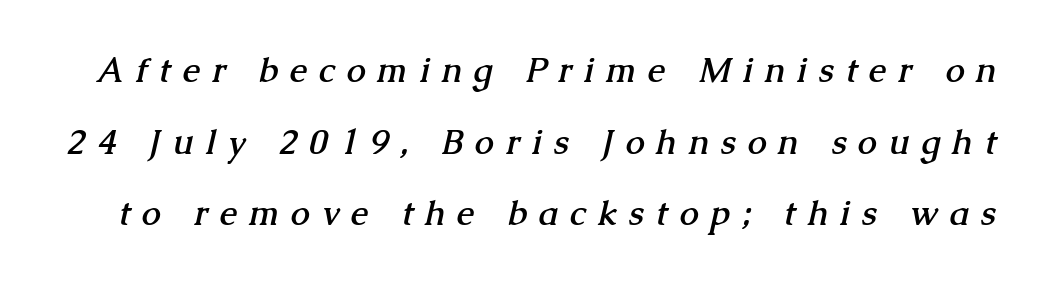
Q: Is the text bold? A: Yes.
Q: Is the typeface a serif or a sans-serif typeface? A: Serif.
Q: Is the text underlined? A: No.
Q: Is the spacing between letters normal or unusually wide? A: Unusually wide.
Q: Is the spacing between lines tight, normal or loose? A: Loose.
Q: Width (condensed, normal, or wide)? A: Normal.
Q: Stroke contrast? A: Medium.
Q: x-height? A: Medium.
Q: Monospaced? A: No.
